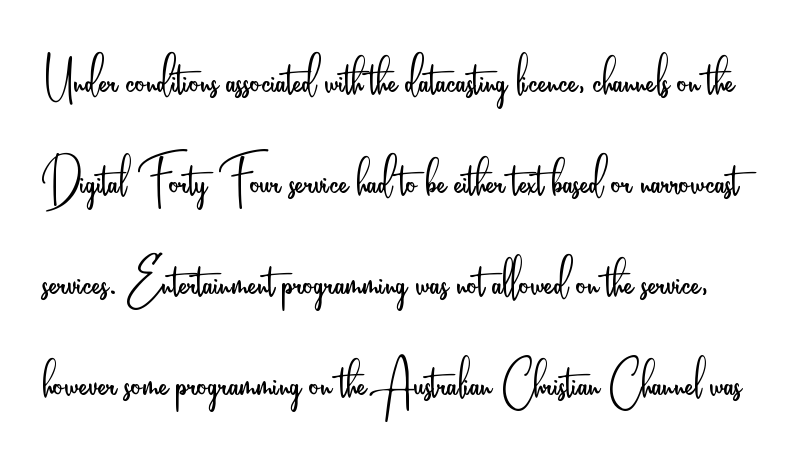
Q: Is the text bold? A: No.
Q: Is the typeface a serif or a sans-serif typeface? A: Sans-serif.
Q: Is the text underlined? A: No.
Q: Is the spacing between letters normal or unusually wide? A: Normal.
Q: Is the spacing between lines tight, normal or loose? A: Normal.
Q: Width (condensed, normal, or wide)? A: Condensed.
Q: Stroke contrast? A: Low.
Q: x-height? A: Small.
Q: Monospaced? A: No.
